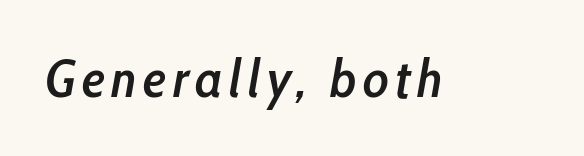
{"italic": "yes", "lean": "right", "slant_degrees": 10, "bold": "semi", "weight": "semibold", "width": "condensed", "stroke_contrast": "low", "x_height": "medium", "monospaced": "no", "underline": "no", "glyph_px": 53}
